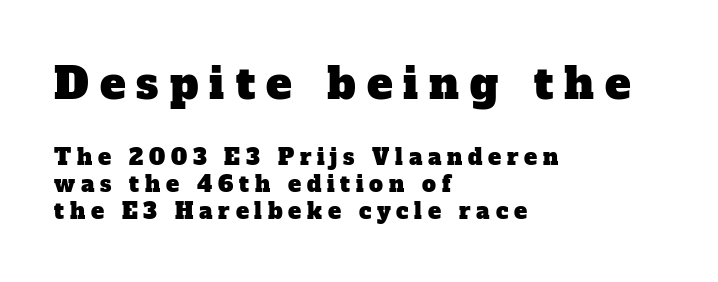
Note the varied advance widths — an 'i' is clearly narrower than an 'm'. Line starts are locked; line ends wander. Letters rest on an invisible, unmarked baseline. The rendering shows small feet on the letterforms — a serif design.
